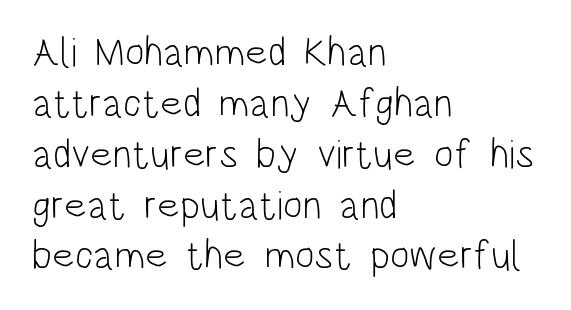
Short note: letters normally spaced. Every row of glyphs begins at an identical x-position on the left. Serif or sans? Sans — the stroke terminals are bare. The weight tops out at a normal text grade.
